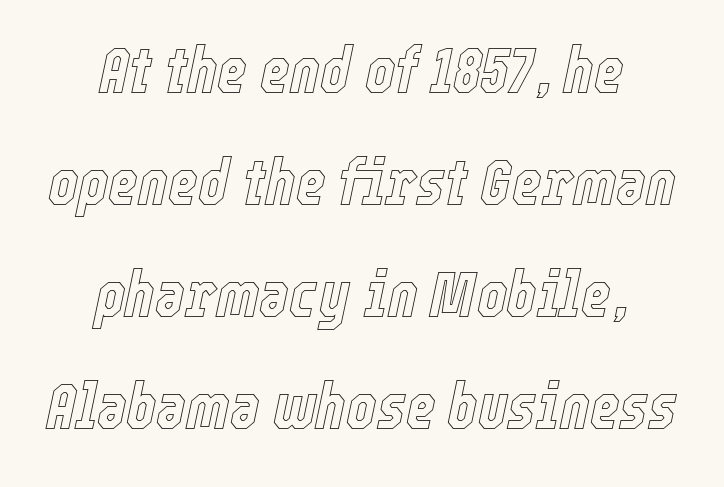
Q: Is the text italic (slanted)? A: Yes, it leans right by about 12 degrees.
Q: Is the text underlined? A: No.
Q: How is the paragraph aligned? A: Centered.
Q: Is the spacing between letters normal or unusually wide? A: Normal.
Q: Width (condensed, normal, or wide)? A: Condensed.
Q: x-height? A: Medium.
Q: Monospaced? A: No.
